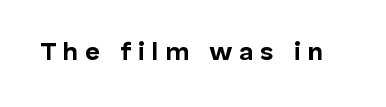
{"italic": "no", "bold": "yes", "underline": "no", "letter_spacing": "wide", "letter_spacing_em": 0.25, "glyph_px": 26}
